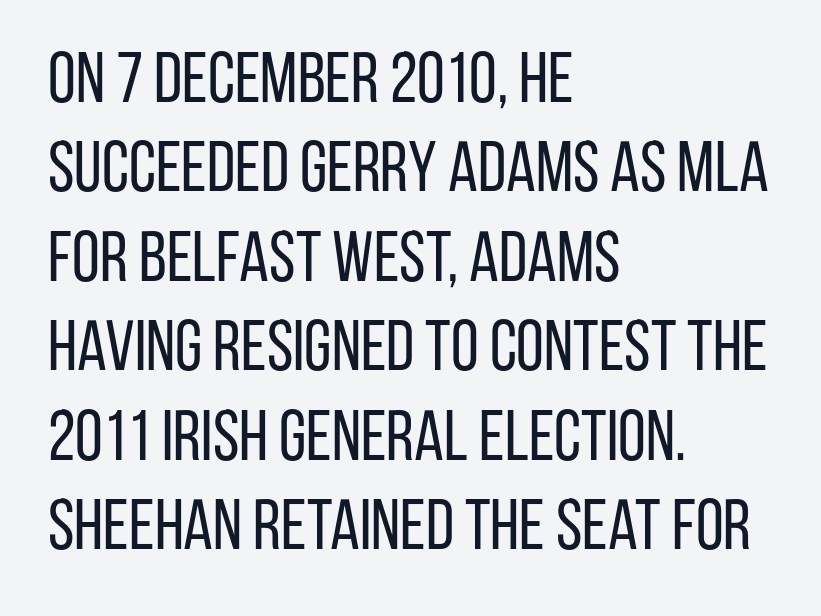
Standard letterfit; no display-style spreading of the glyphs. Weight: not bold — regular or lighter. The space between consecutive lines is moderate. The specimen reads as upright at a glance.
